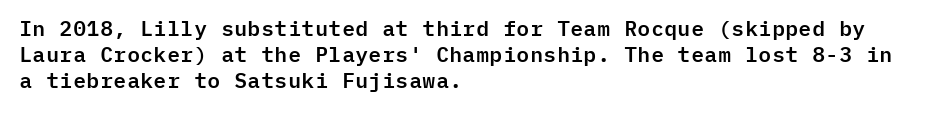
The image shows 21 px text type, upright; set left-aligned, normal line spacing (1.25x), normal letter spacing, not underlined.
